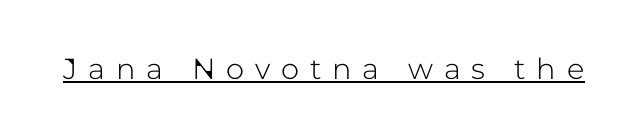
The image shows 29 px sans-serif type, upright; set unusually wide letter spacing (+0.37 em), underlined; low stroke contrast and a medium x-height.
